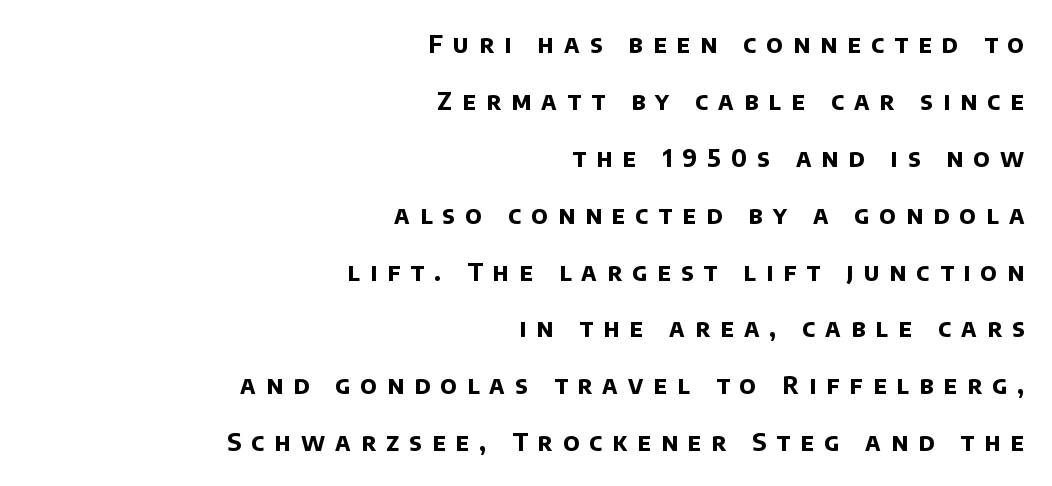
{"bold": "yes", "underline": "no", "align": "right", "line_spacing": "loose", "line_spacing_ratio": 2.37, "letter_spacing": "wide", "letter_spacing_em": 0.42, "glyph_px": 24}
